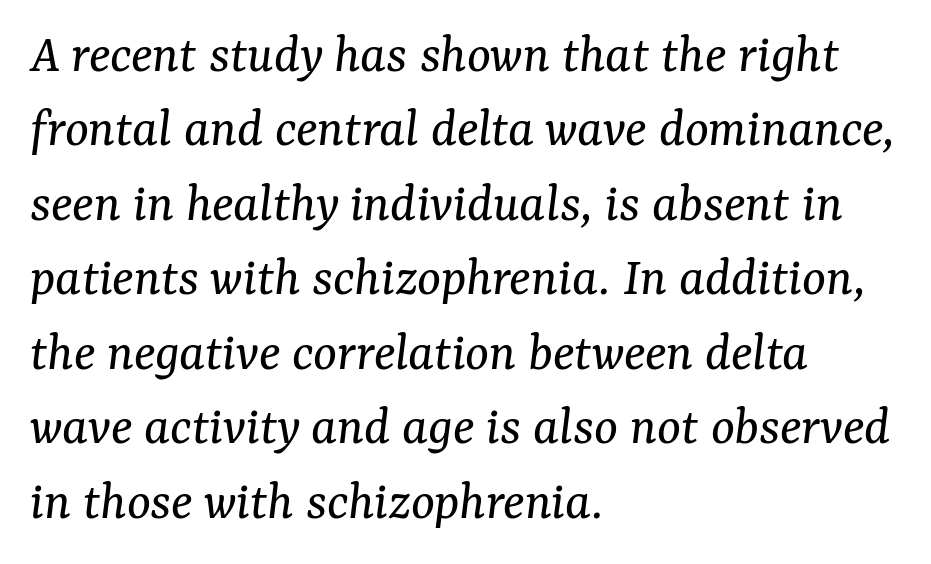
{"serif": "yes", "italic": "yes", "lean": "right", "slant_degrees": 7, "bold": "no", "weight": "regular", "width": "normal", "stroke_contrast": "medium", "x_height": "medium", "monospaced": "no", "underline": "no", "align": "left", "line_spacing": "normal", "line_spacing_ratio": 1.33, "letter_spacing": "normal", "letter_spacing_em": 0.0, "glyph_px": 56}
